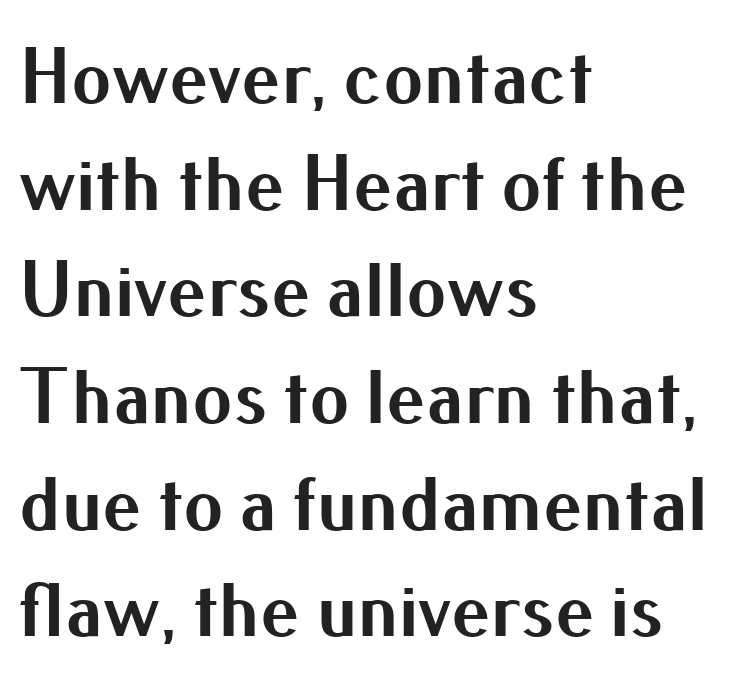
Q: Is the text bold? A: Yes.
Q: Is the text italic (slanted)? A: No, it is upright.
Q: Is the typeface a serif or a sans-serif typeface? A: Sans-serif.
Q: Is the text underlined? A: No.
Q: How is the paragraph aligned? A: Left-aligned.
Q: Is the spacing between letters normal or unusually wide? A: Normal.
Q: Is the spacing between lines tight, normal or loose? A: Normal.
Q: Width (condensed, normal, or wide)? A: Normal.
Q: Stroke contrast? A: Medium.
Q: x-height? A: Small.
Q: Monospaced? A: No.
